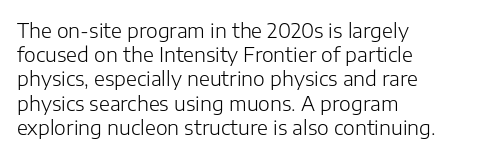
Tall strokes in this sample are plumb rather than angled. Decoration check: the copy has no underline. Words appear dense and cohesive because spacing is normal. The typesetter chose a ragged-right arrangement here.
